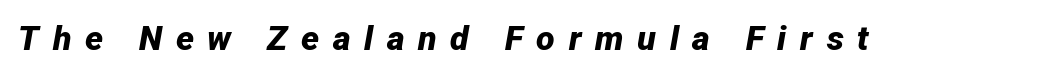
{"italic": "yes", "lean": "right", "slant_degrees": 12, "bold": "yes", "weight": "bold", "width": "normal", "stroke_contrast": "low", "x_height": "medium", "monospaced": "no", "underline": "no", "letter_spacing": "wide", "letter_spacing_em": 0.4, "glyph_px": 34}
